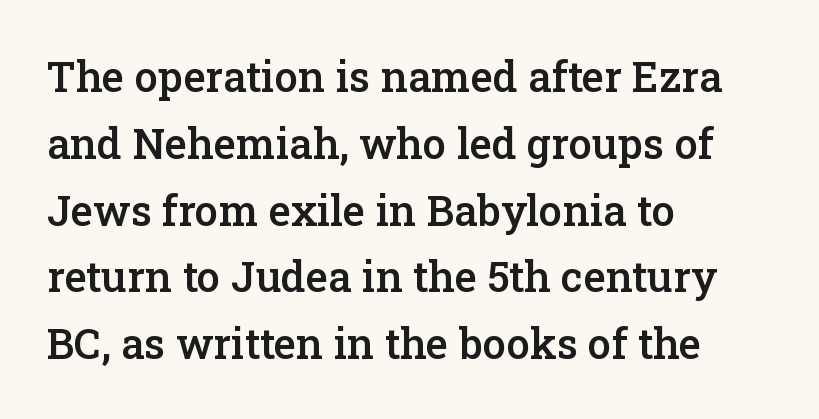
{"serif": "yes", "italic": "no", "bold": "semi", "weight": "semibold", "width": "normal", "stroke_contrast": "low", "x_height": "medium", "monospaced": "no", "underline": "no", "align": "left", "line_spacing": "normal", "line_spacing_ratio": 1.59, "letter_spacing": "normal", "letter_spacing_em": 0.0, "glyph_px": 42}
